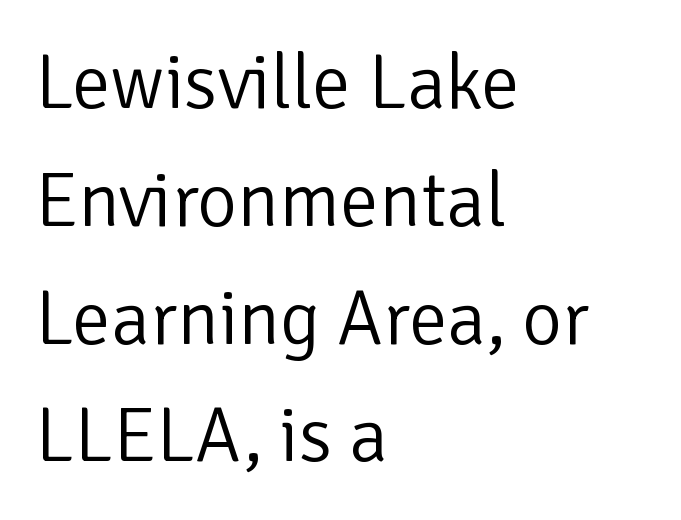
{"serif": "no", "italic": "no", "bold": "no", "weight": "light", "width": "normal", "stroke_contrast": "low", "x_height": "medium", "monospaced": "no", "underline": "no", "align": "left", "line_spacing": "normal", "line_spacing_ratio": 1.53, "letter_spacing": "normal", "letter_spacing_em": 0.0, "glyph_px": 77}
